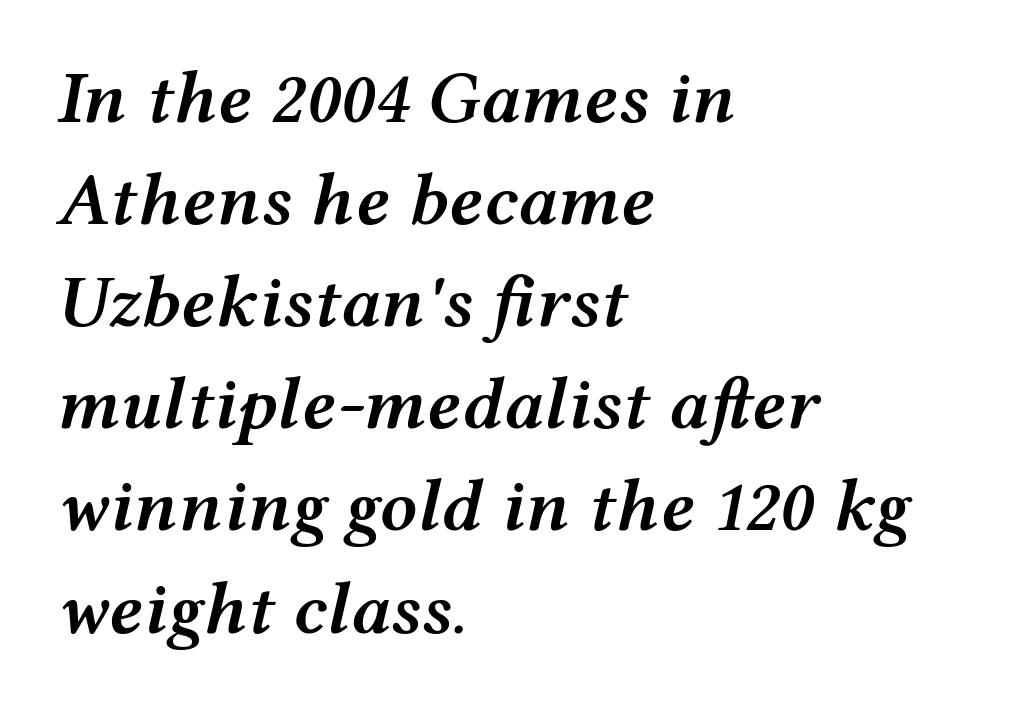
The image shows 74 px semibold, wide type, italic (leaning right); set left-aligned, normal line spacing (1.38x), normal letter spacing, not underlined; medium stroke contrast and a medium x-height.
